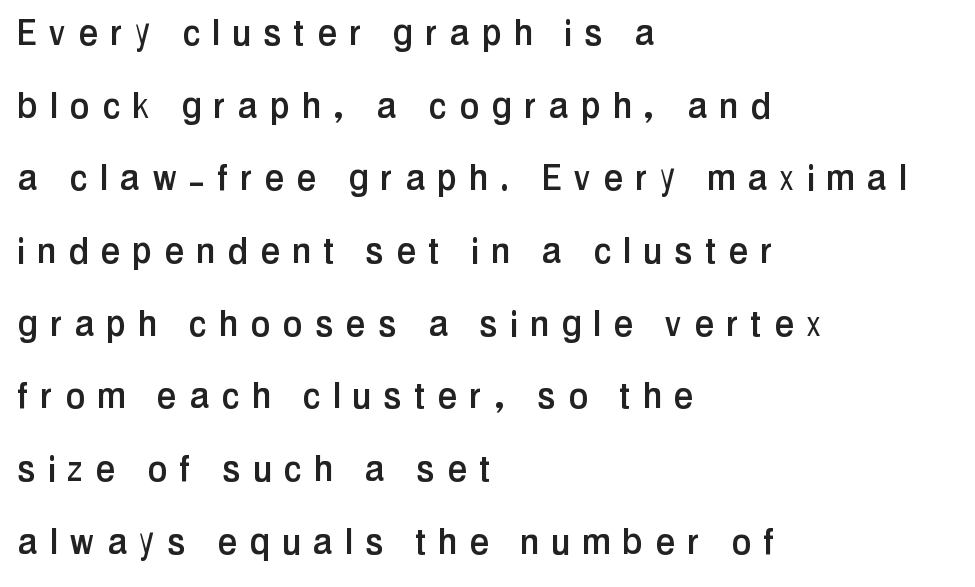
This sample has the flowing, uneven cadence of proportional lettering. Just letters on the line, the space beneath them empty. The face used here is rendered with a markedly widened letterfit. The typeface chosen for these lines omits serifs. All the whitespace from short lines collects on the right.
